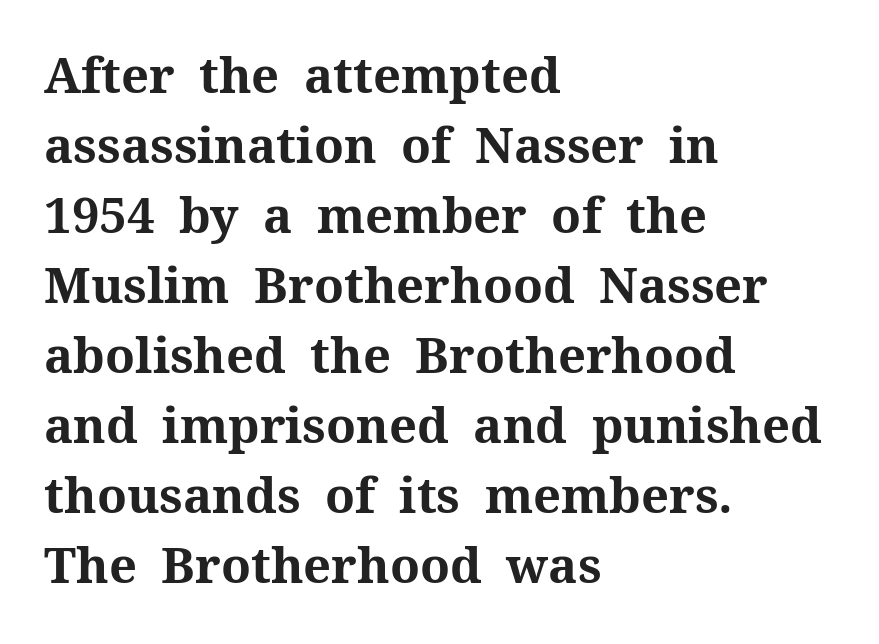
Nothing unusual about the tracking: characters are spaced as the font intends. Spacing verdict: proportional, widths tailored to each character. Leading: standard. Caption: multi-line text, flush left, ragged right. Nope, not italic — everything's standing straight. As a designer I'd log this as weight 700, bold.
